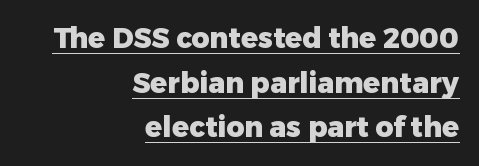
A dark, heavy texture on the line: the type is bold. The face used here is proportionally spaced, like ordinary book or web type. Vertical spacing — default. Typeset ragged left — the right edge is the straight one. The glyphs in this specimen are sans serif.
